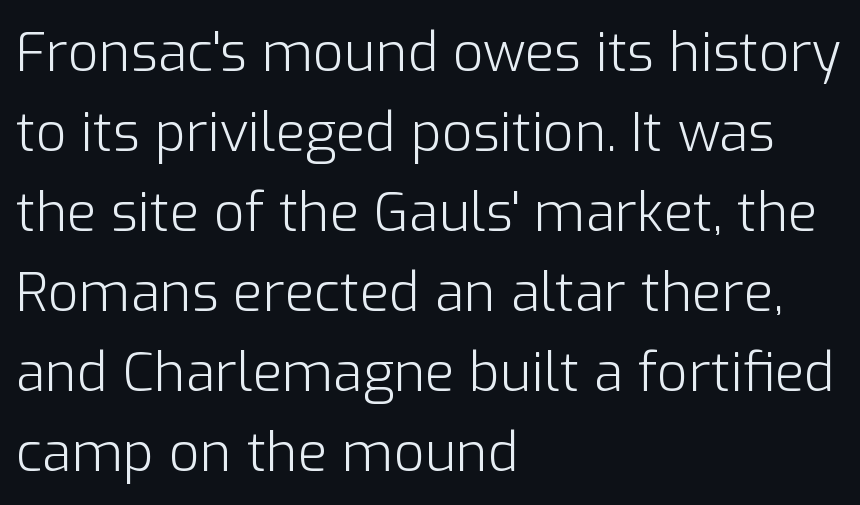
Q: Is the text bold? A: No.
Q: Is the text italic (slanted)? A: No, it is upright.
Q: Is the typeface a serif or a sans-serif typeface? A: Sans-serif.
Q: Is the text underlined? A: No.
Q: How is the paragraph aligned? A: Left-aligned.
Q: Is the spacing between letters normal or unusually wide? A: Normal.
Q: Is the spacing between lines tight, normal or loose? A: Normal.
Q: Width (condensed, normal, or wide)? A: Normal.
Q: Stroke contrast? A: Low.
Q: x-height? A: Medium.
Q: Monospaced? A: No.
